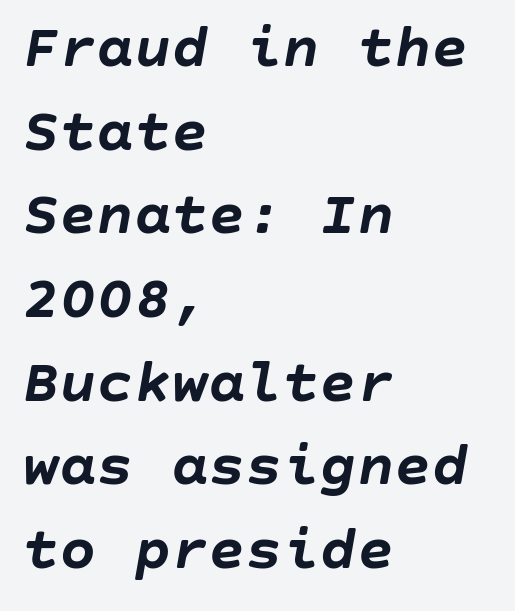
{"italic": "yes", "lean": "right", "slant_degrees": 10, "bold": "yes", "weight": "semibold", "width": "normal", "stroke_contrast": "low", "x_height": "large", "underline": "no", "align": "left", "line_spacing": "normal", "line_spacing_ratio": 1.35, "letter_spacing": "normal", "letter_spacing_em": 0.0, "glyph_px": 62}
